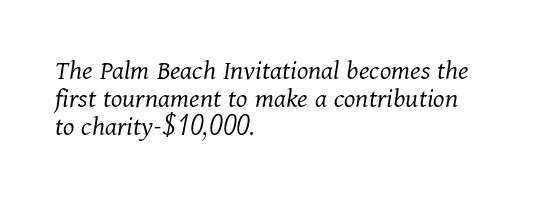
These lines keep a tight, regular rhythm from letter to letter. Notice how descenders almost collide with the ascenders below — that's tight leading. Caption: face not bold, strokes unweighted. The space beneath each line is pristine and unruled. The rendering shows small feet on the letterforms — a serif design.
